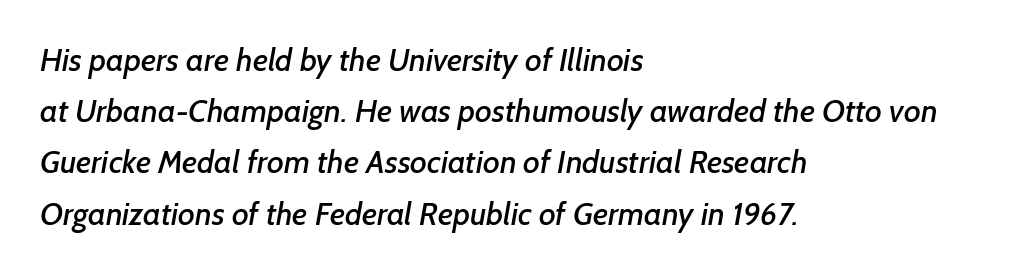
{"serif": "no", "width": "normal", "stroke_contrast": "low", "x_height": "medium", "monospaced": "no", "underline": "no", "align": "left", "line_spacing": "normal", "line_spacing_ratio": 1.6, "letter_spacing": "normal", "letter_spacing_em": 0.0, "glyph_px": 32}
